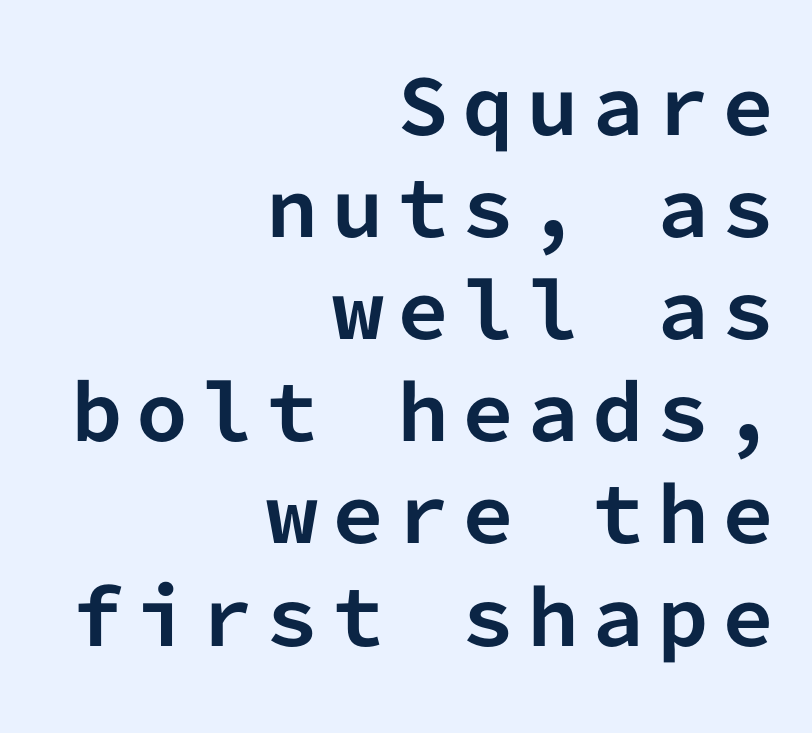
{"serif": "no", "italic": "no", "bold": "yes", "weight": "bold", "width": "normal", "stroke_contrast": "low", "x_height": "medium", "monospaced": "yes", "underline": "no", "align": "right", "line_spacing": "normal", "line_spacing_ratio": 1.38, "glyph_px": 74}
